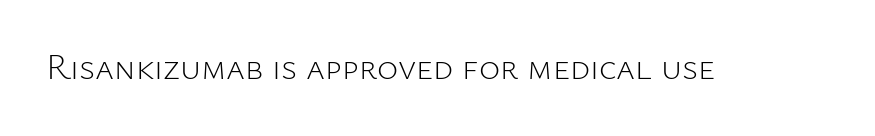
{"serif": "no", "italic": "no", "bold": "no", "weight": "light", "width": "normal", "stroke_contrast": "low", "x_height": "medium", "monospaced": "no", "underline": "no", "letter_spacing": "normal", "letter_spacing_em": 0.0, "glyph_px": 36}
